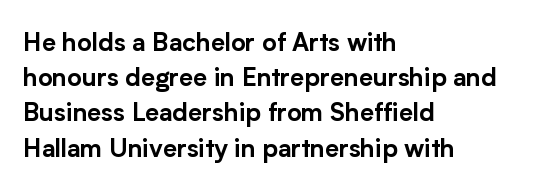
The image shows 25 px text type, upright; set left-aligned, normal line spacing (1.41x), normal letter spacing, not underlined.
